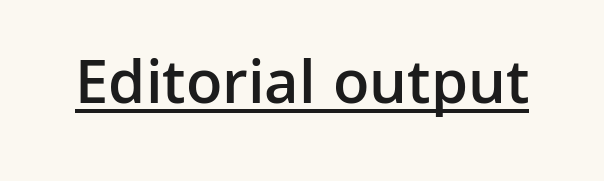
The image shows 64 px semibold sans-serif type, upright; set normal letter spacing, underlined; low stroke contrast and a medium x-height.
